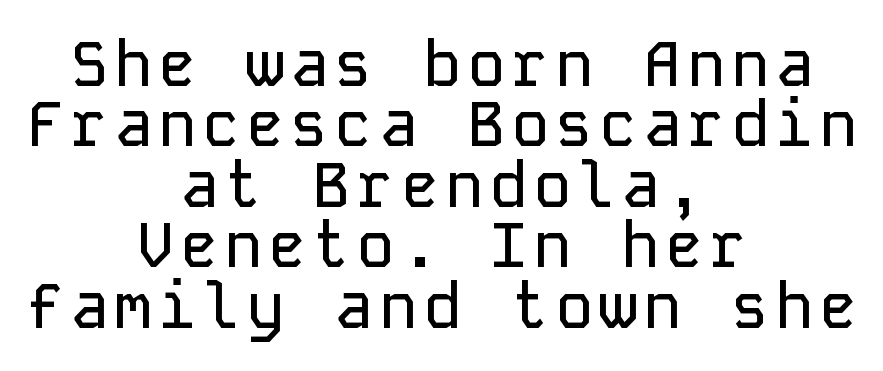
The image shows 63 px sans-serif type, upright, monospaced; set centered, tight line spacing (0.96x), not underlined; low stroke contrast and a medium x-height.
